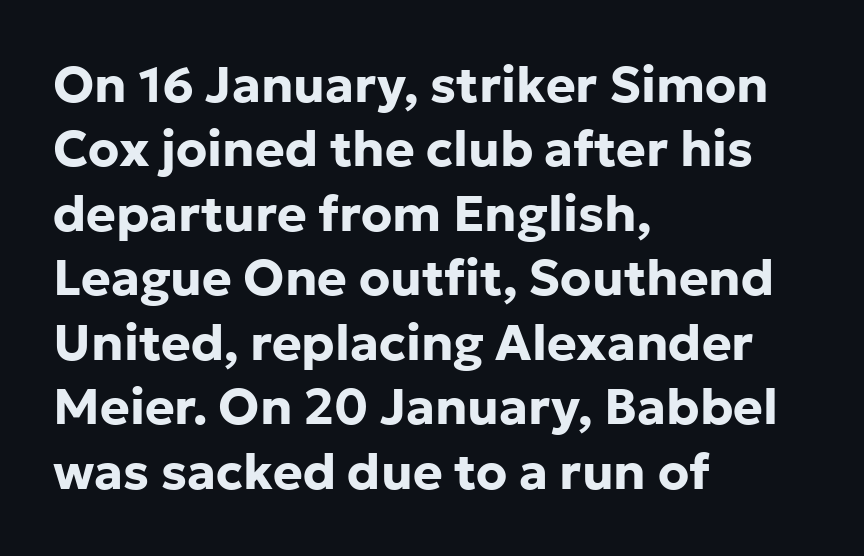
Q: Is the text bold? A: Yes.
Q: Is the text italic (slanted)? A: No, it is upright.
Q: Is the typeface a serif or a sans-serif typeface? A: Sans-serif.
Q: Is the text underlined? A: No.
Q: How is the paragraph aligned? A: Left-aligned.
Q: Is the spacing between letters normal or unusually wide? A: Normal.
Q: Is the spacing between lines tight, normal or loose? A: Normal.
Q: Width (condensed, normal, or wide)? A: Normal.
Q: Stroke contrast? A: Low.
Q: x-height? A: Medium.
Q: Monospaced? A: No.
